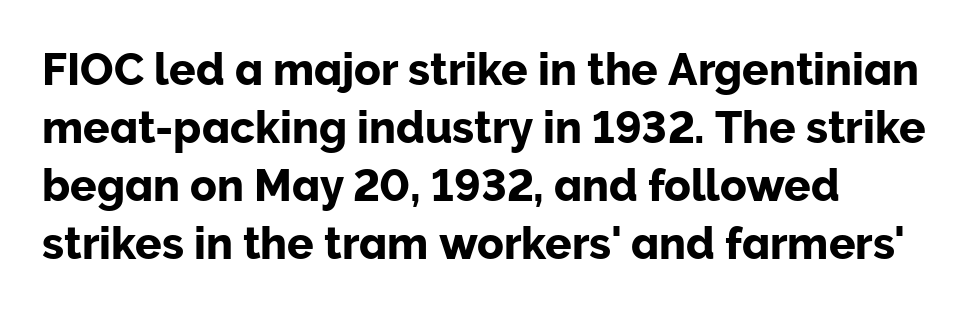
It's the straight-up-and-down kind of type. The passage shown is typed in a proportional face where columns would drift. Default kerning and tracking; the words read as compact shapes. Type without underlining. Type style note: lacks serifs.
